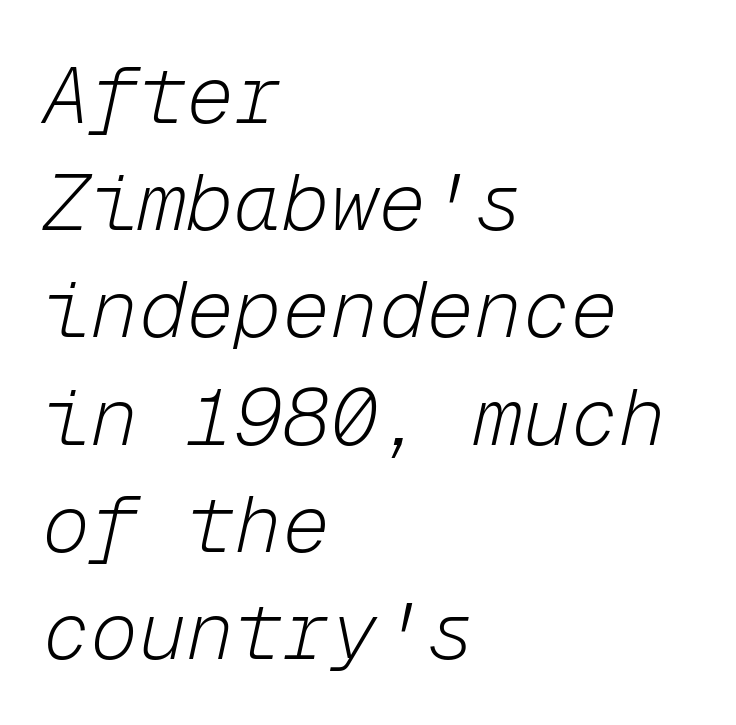
{"italic": "yes", "lean": "right", "slant_degrees": 12, "bold": "no", "weight": "light", "width": "normal", "stroke_contrast": "low", "x_height": "medium", "monospaced": "yes", "underline": "no", "align": "left", "line_spacing": "normal", "line_spacing_ratio": 1.34, "letter_spacing": "normal", "letter_spacing_em": 0.0, "glyph_px": 80}
